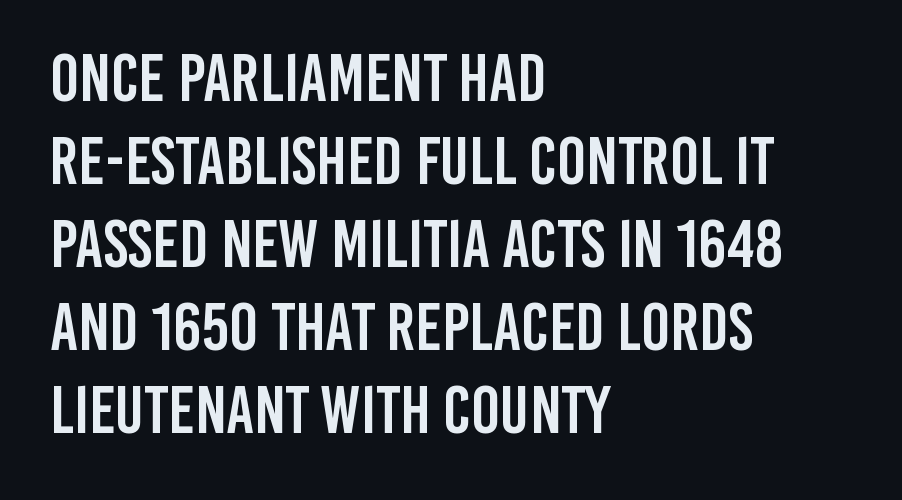
Q: Is the text italic (slanted)? A: No, it is upright.
Q: Is the typeface a serif or a sans-serif typeface? A: Sans-serif.
Q: Is the text underlined? A: No.
Q: How is the paragraph aligned? A: Left-aligned.
Q: Is the spacing between letters normal or unusually wide? A: Normal.
Q: Width (condensed, normal, or wide)? A: Condensed.
Q: Stroke contrast? A: Low.
Q: x-height? A: Large.
Q: Monospaced? A: No.
